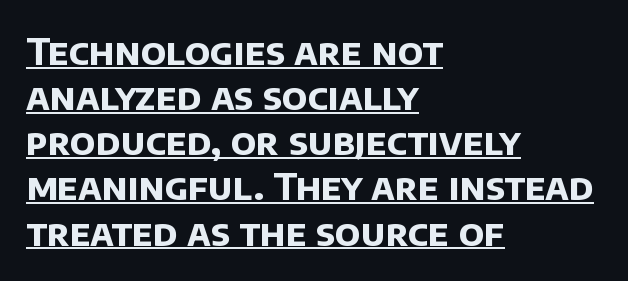
{"serif": "no", "bold": "yes", "weight": "bold", "width": "normal", "stroke_contrast": "low", "x_height": "large", "monospaced": "no", "underline": "yes", "align": "left", "line_spacing_ratio": 1.22, "letter_spacing": "normal", "letter_spacing_em": 0.0, "glyph_px": 37}
